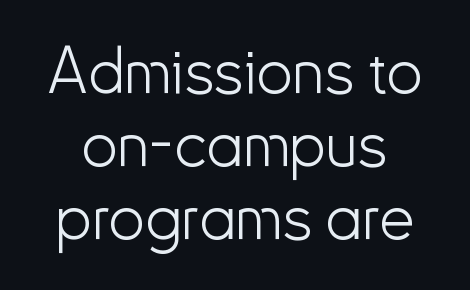
{"serif": "no", "italic": "no", "bold": "no", "weight": "light", "width": "normal", "stroke_contrast": "low", "x_height": "small", "monospaced": "no", "underline": "no", "line_spacing": "tight", "line_spacing_ratio": 1.14, "letter_spacing": "normal", "letter_spacing_em": 0.0, "glyph_px": 64}
